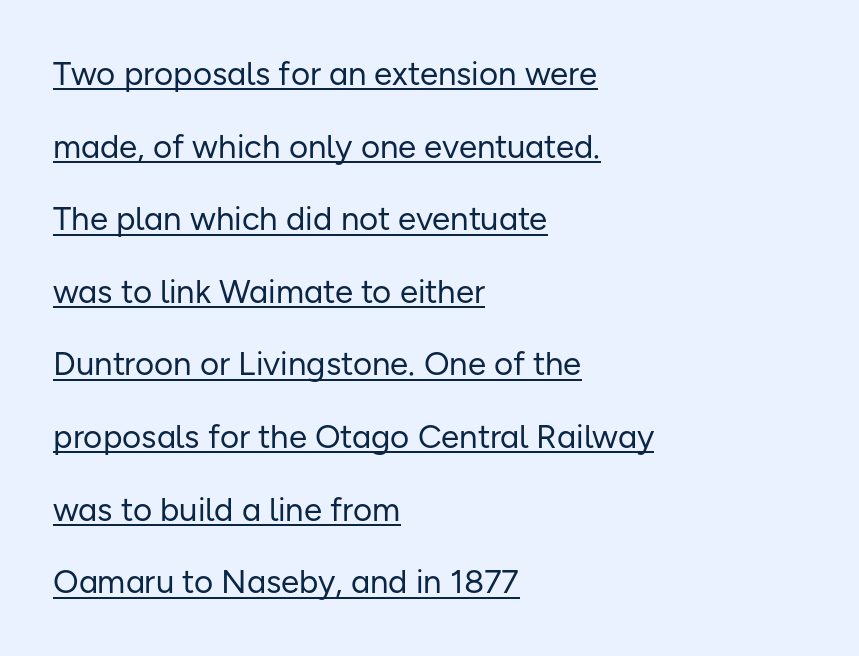
The letters carry no serifs — their stems end cleanly without finishing strokes. In terms of leading, this rendering errs on the spacious side. Style check: upright. The characters are drawn with everyday or finer stroke widths. The lines in this sample share a left origin and differ only in where they stop.
